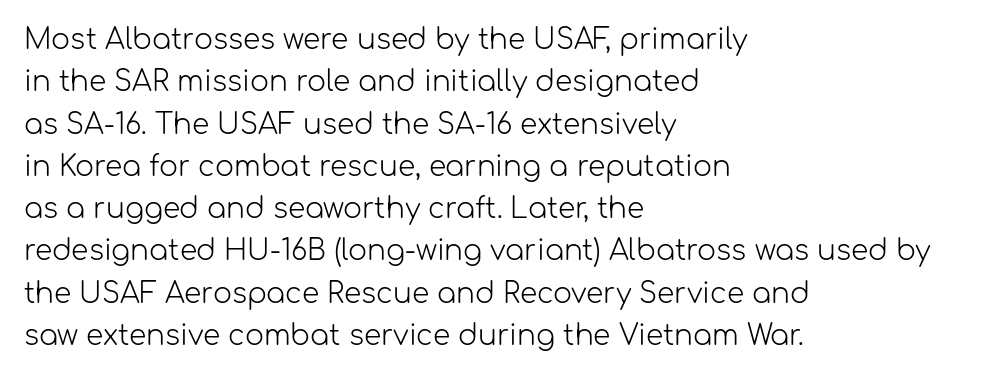
Q: Is the text bold? A: No.
Q: Is the text italic (slanted)? A: No, it is upright.
Q: Is the typeface a serif or a sans-serif typeface? A: Sans-serif.
Q: Is the text underlined? A: No.
Q: How is the paragraph aligned? A: Left-aligned.
Q: Is the spacing between letters normal or unusually wide? A: Normal.
Q: Is the spacing between lines tight, normal or loose? A: Normal.
Q: Width (condensed, normal, or wide)? A: Normal.
Q: Stroke contrast? A: Low.
Q: x-height? A: Medium.
Q: Monospaced? A: No.
